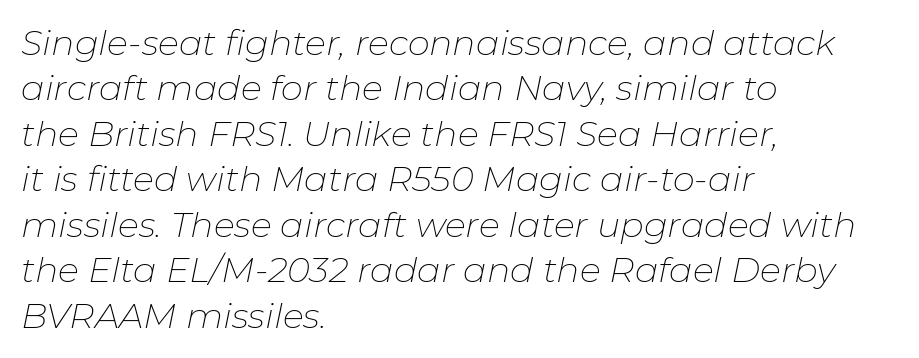
Reading down the block, your eye returns to a fixed left position each line. Nothing unusual about the tracking: characters are spaced as the font intends. This rendering features lettering with no underline. The rows are spaced the way most documents space them. The rendering uses natural spacing where letterforms have individual widths.
